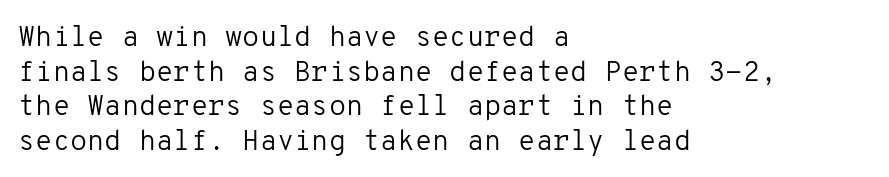
Q: Is the text bold? A: No.
Q: Is the text italic (slanted)? A: No, it is upright.
Q: Is the typeface a serif or a sans-serif typeface? A: Sans-serif.
Q: Is the text underlined? A: No.
Q: How is the paragraph aligned? A: Left-aligned.
Q: Is the spacing between letters normal or unusually wide? A: Normal.
Q: Width (condensed, normal, or wide)? A: Normal.
Q: Stroke contrast? A: Low.
Q: x-height? A: Medium.
Q: Monospaced? A: Yes.
